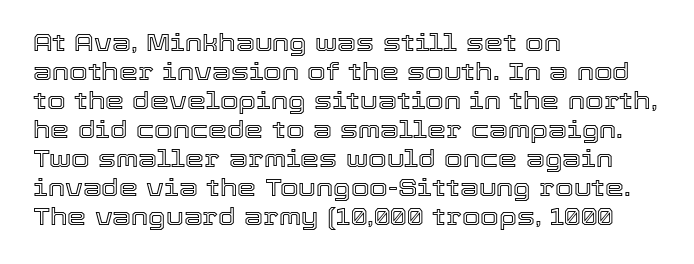
{"italic": "no", "underline": "no", "align": "left", "line_spacing_ratio": 1.21, "letter_spacing": "normal", "letter_spacing_em": 0.0, "glyph_px": 24}
